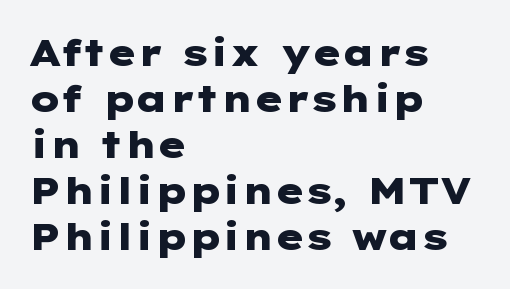
Q: Is the text bold? A: Yes.
Q: Is the text italic (slanted)? A: No, it is upright.
Q: Is the typeface a serif or a sans-serif typeface? A: Sans-serif.
Q: Is the text underlined? A: No.
Q: How is the paragraph aligned? A: Left-aligned.
Q: Is the spacing between letters normal or unusually wide? A: Normal.
Q: Width (condensed, normal, or wide)? A: Wide.
Q: Stroke contrast? A: Low.
Q: x-height? A: Medium.
